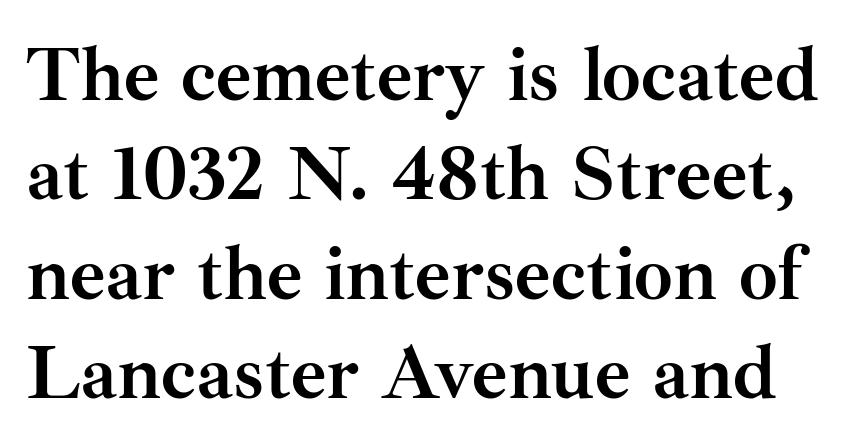
The image shows 77 px semibold serif type, upright; set normal line spacing (1.29x), normal letter spacing, not underlined; medium stroke contrast and a small x-height.
